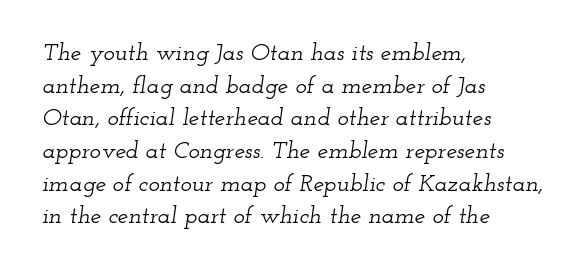
{"italic": "yes", "lean": "right", "slant_degrees": 12, "underline": "no", "align": "left", "line_spacing": "normal", "line_spacing_ratio": 1.36, "letter_spacing": "normal", "letter_spacing_em": 0.0, "glyph_px": 24}
